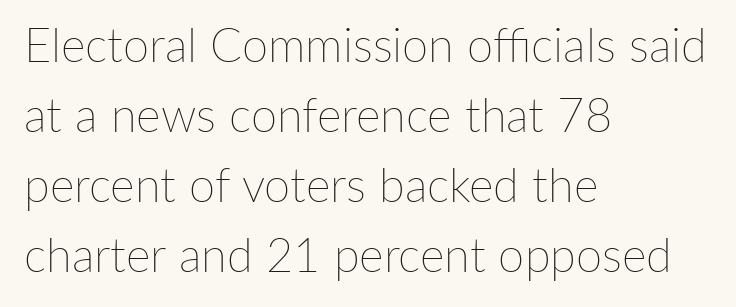
Normally led — the rows are evenly, conventionally spaced. The letterforms sit shoulder to shoulder at normal distance. Italic? Not at all — the glyphs are vertical. The setting favours the left margin, as ordinary paragraphs usually do. The characters are drawn with everyday or finer stroke widths. Underlining? Definitely not there.
